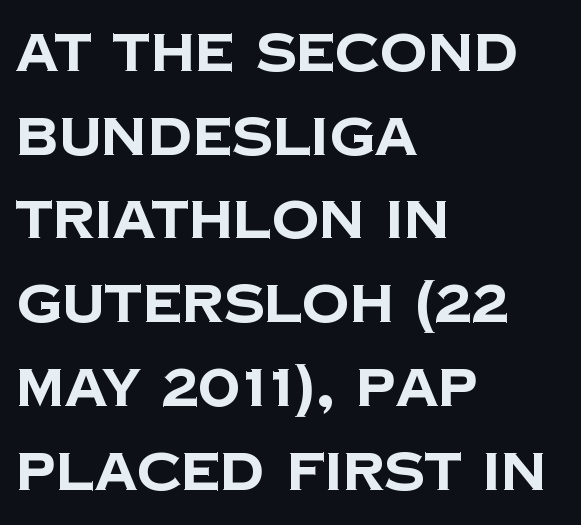
The image shows 53 px bold sans-serif type; set left-aligned, normal line spacing (1.58x), normal letter spacing, not underlined; low stroke contrast and a large x-height.
